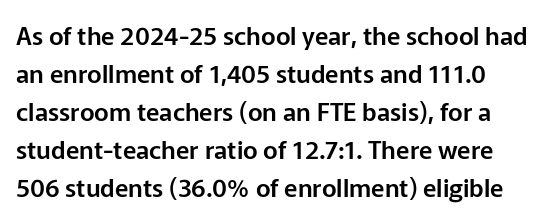
A typesetter would call this leading conventional body-copy spacing. This sample uses plain, unmodified letter spacing. Rule under the text: the space is simply empty. It's the straight-up-and-down kind of type.
